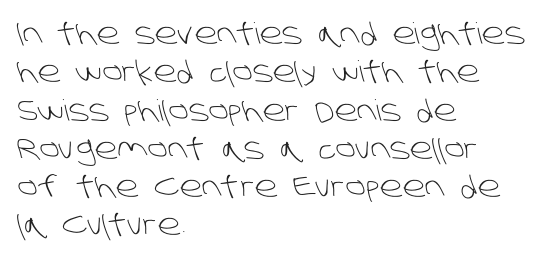
Unbolded letterforms with no extra heft. The horizontal fit of the characters is conventional and even. The rows are spaced the way most documents space them. Spacing verdict: proportional, widths tailored to each character. Each line starts at the same left margin while the right side varies.
